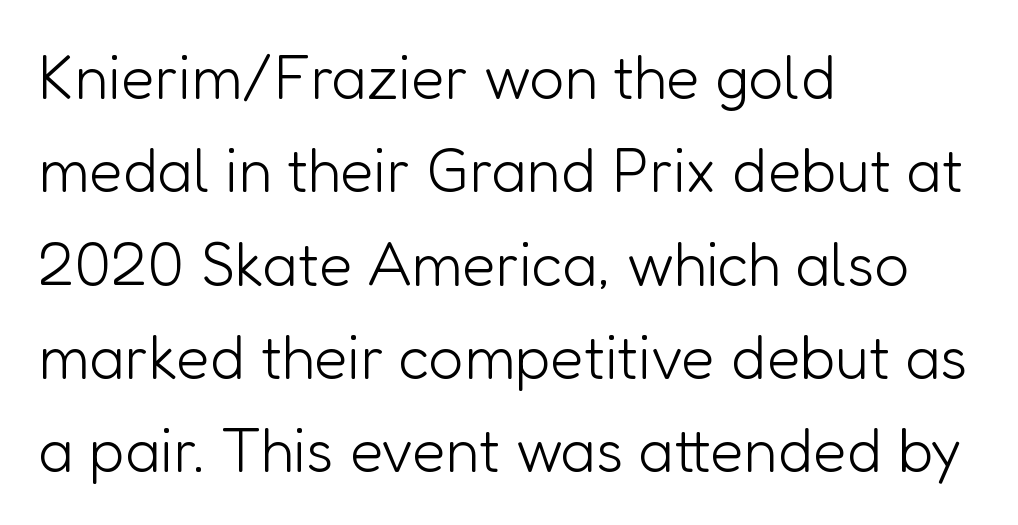
The image shows 61 px light sans-serif type, upright; set left-aligned, normal line spacing (1.53x), normal letter spacing, not underlined; low stroke contrast and a medium x-height.
